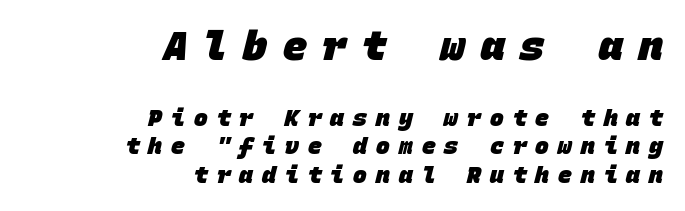
Q: Is the text bold? A: Yes.
Q: Is the typeface a serif or a sans-serif typeface? A: Sans-serif.
Q: Is the text underlined? A: No.
Q: How is the paragraph aligned? A: Right-aligned.
Q: Is the spacing between letters normal or unusually wide? A: Unusually wide.
Q: Which block of text is set in a larger size, the first (top) or the second (bottom)? A: The first (top) one.
Q: Width (condensed, normal, or wide)? A: Normal.
Q: Stroke contrast? A: Low.
Q: x-height? A: Large.
Q: Monospaced? A: Yes.
